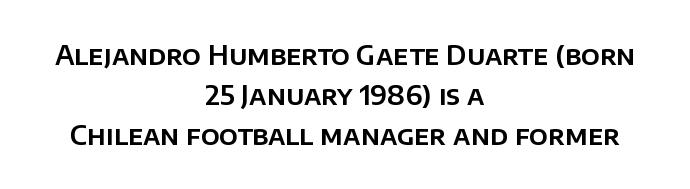
Q: Is the text italic (slanted)? A: No, it is upright.
Q: Is the text underlined? A: No.
Q: How is the paragraph aligned? A: Centered.
Q: Is the spacing between letters normal or unusually wide? A: Normal.
Q: Is the spacing between lines tight, normal or loose? A: Normal.
